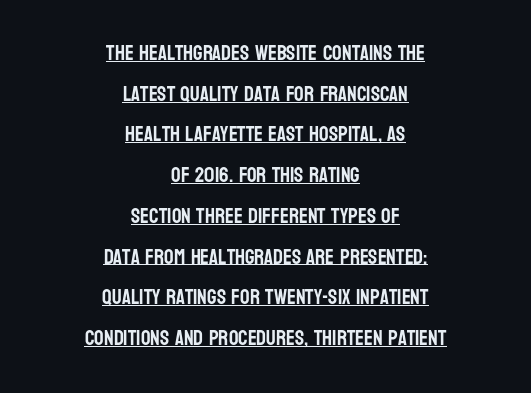
{"italic": "no", "underline": "yes", "align": "center", "line_spacing": "loose", "line_spacing_ratio": 1.94, "letter_spacing": "normal", "letter_spacing_em": 0.0, "glyph_px": 21}
